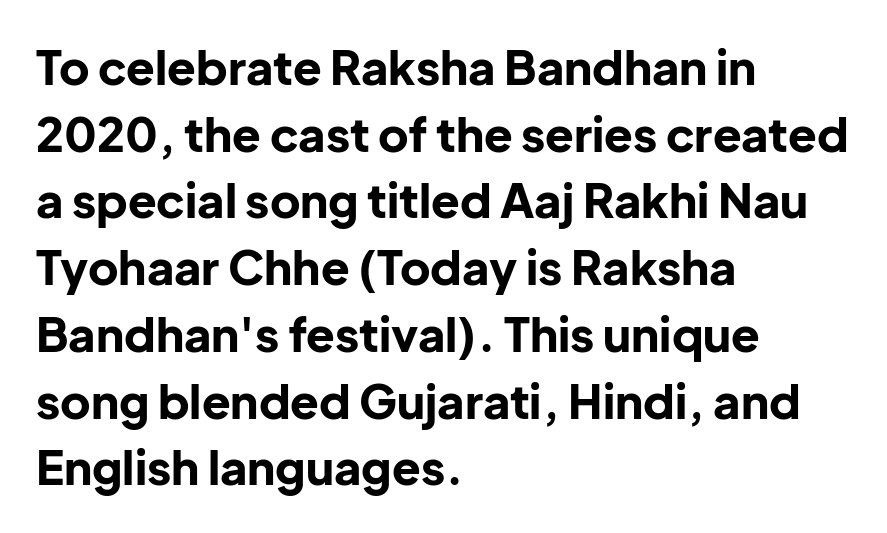
Default kerning and tracking; the words read as compact shapes. Reading down the column, the eye jumps a familiar distance to each next line. Posture: vertical. The rendering anchors every line to the left-hand side. Its strokes are broad and dark, the hallmark of bold type.
